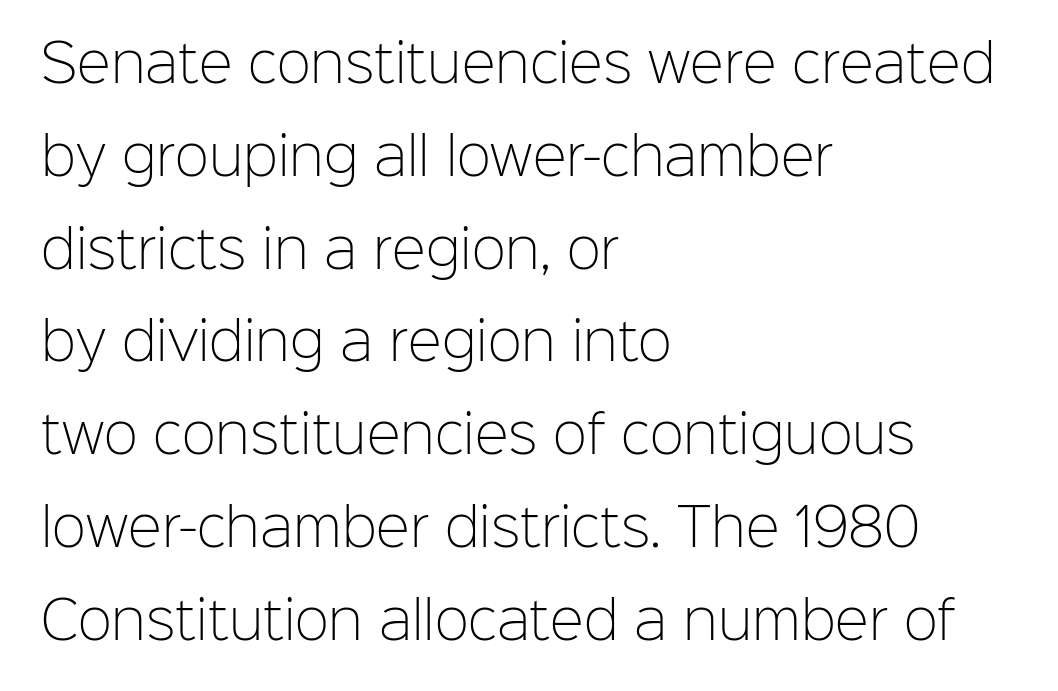
The image shows 51 px light sans-serif type, upright; set left-aligned, line spacing 1.82x, normal letter spacing, not underlined; low stroke contrast and a medium x-height.
